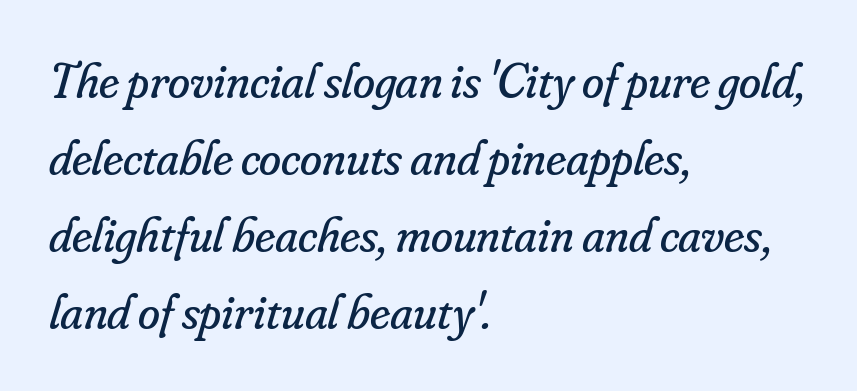
The image shows 50 px regular-weight serif type, italic (leaning right); set left-aligned, normal line spacing (1.54x), normal letter spacing, not underlined; low stroke contrast and a small x-height.
